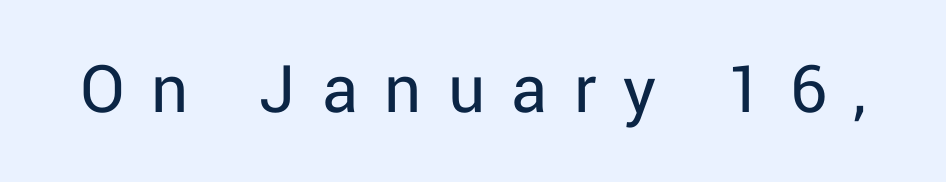
The image shows 73 px regular-weight sans-serif type, upright; set unusually wide letter spacing (+0.36 em), not underlined; low stroke contrast and a medium x-height.
